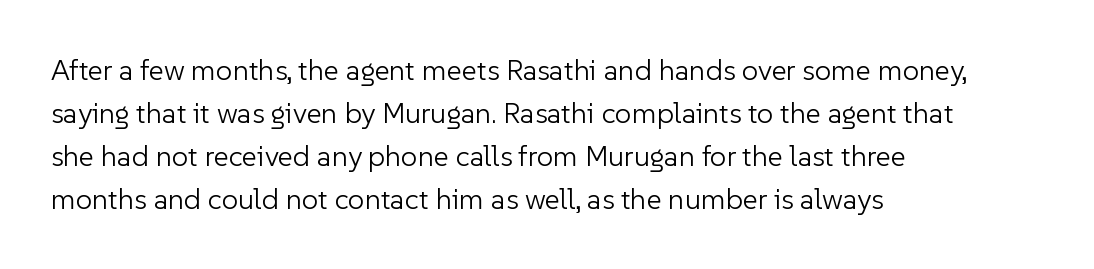
Q: Is the text bold? A: No.
Q: Is the text italic (slanted)? A: No, it is upright.
Q: Is the typeface a serif or a sans-serif typeface? A: Sans-serif.
Q: Is the text underlined? A: No.
Q: How is the paragraph aligned? A: Left-aligned.
Q: Is the spacing between letters normal or unusually wide? A: Normal.
Q: Is the spacing between lines tight, normal or loose? A: Normal.
Q: Width (condensed, normal, or wide)? A: Normal.
Q: Stroke contrast? A: Low.
Q: x-height? A: Medium.
Q: Monospaced? A: No.
